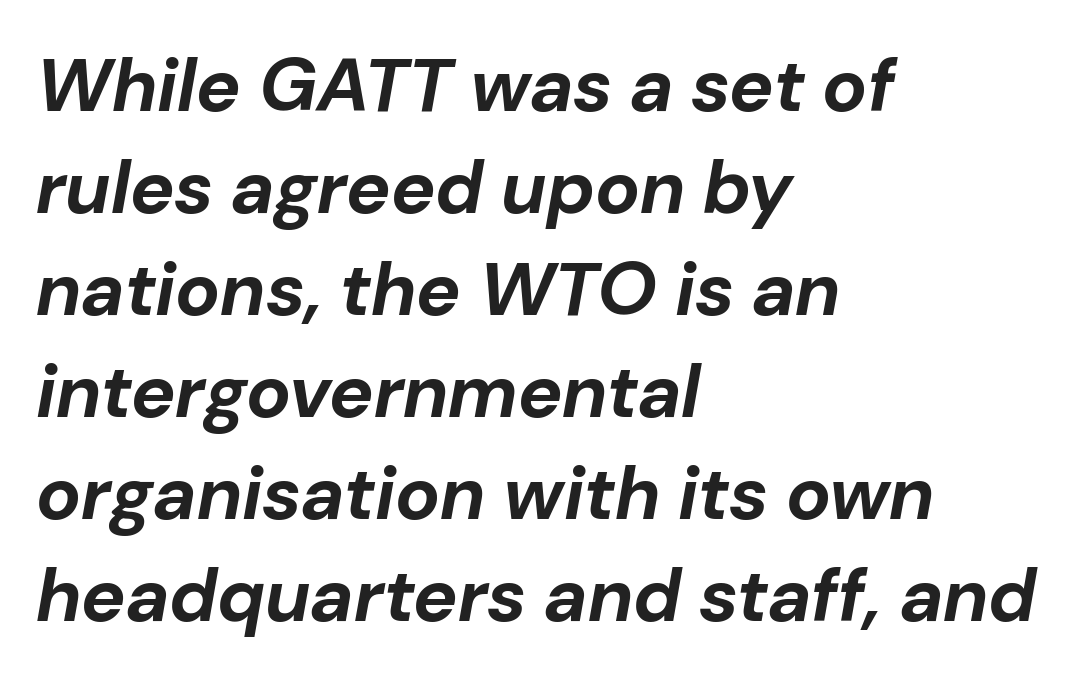
The image shows 75 px bold type, italic (leaning right); set left-aligned, normal line spacing (1.36x), normal letter spacing, not underlined; low stroke contrast and a medium x-height.
